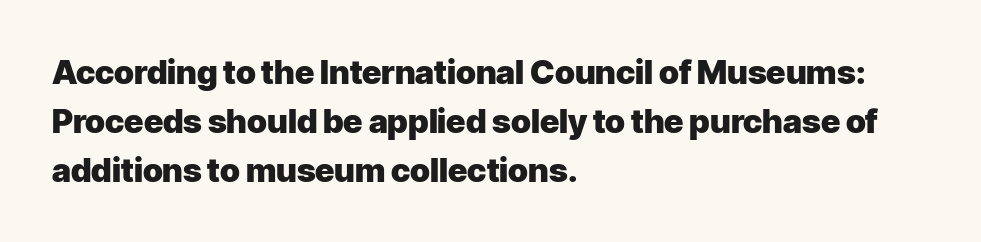
{"serif": "no", "italic": "no", "bold": "yes", "weight": "heavy", "width": "normal", "stroke_contrast": "low", "x_height": "medium", "monospaced": "no", "underline": "no", "align": "left", "line_spacing": "normal", "line_spacing_ratio": 1.48, "letter_spacing": "normal", "letter_spacing_em": 0.0, "glyph_px": 33}
